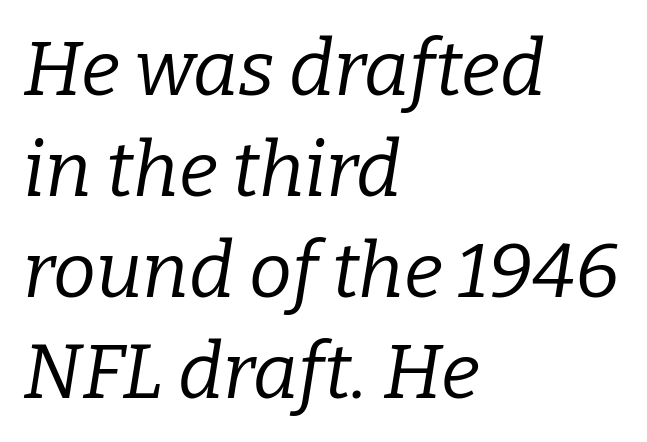
Unbolded letterforms with no extra heft. The rendering keeps characters at their native spacing. This sample is left-justified, so line endings fall wherever the words run out. A typesetter would call this leading conventional body-copy spacing. Descenders are the only things crossing below the line. The font's italic variant was chosen for this text.
